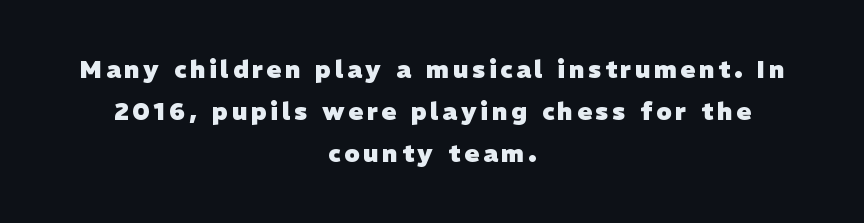
Q: Is the text bold? A: Yes.
Q: Is the text underlined? A: No.
Q: How is the paragraph aligned? A: Centered.
